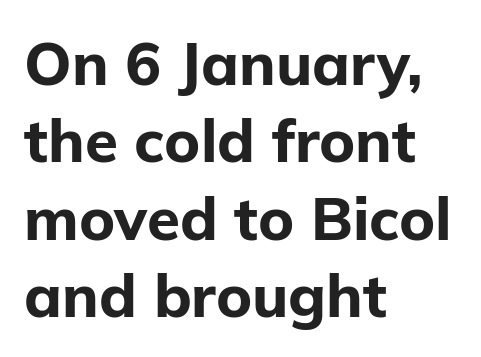
Q: Is the text bold? A: Yes.
Q: Is the text italic (slanted)? A: No, it is upright.
Q: Is the typeface a serif or a sans-serif typeface? A: Sans-serif.
Q: Is the text underlined? A: No.
Q: How is the paragraph aligned? A: Left-aligned.
Q: Is the spacing between letters normal or unusually wide? A: Normal.
Q: Is the spacing between lines tight, normal or loose? A: Normal.
Q: Width (condensed, normal, or wide)? A: Normal.
Q: Stroke contrast? A: Low.
Q: x-height? A: Medium.
Q: Monospaced? A: No.
